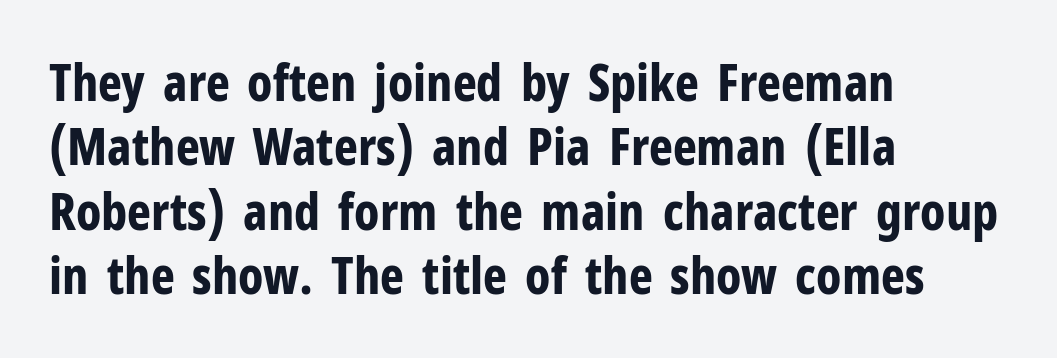
Note: no serifs on the glyphs. Type without underlining. If you drew a ruler down the left edge, every line would touch it. Evenly set lines give the paragraph a standard silhouette.
